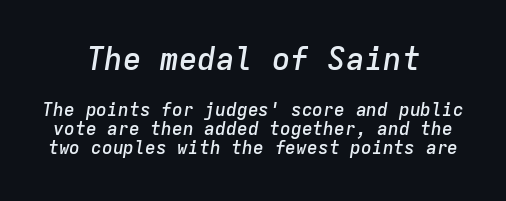
The image shows 31 px semibold type, italic (leaning right), monospaced; set tight line spacing (1.07x), normal letter spacing, not underlined; the first (top) block is 1.72x larger; low stroke contrast and a medium x-height.
